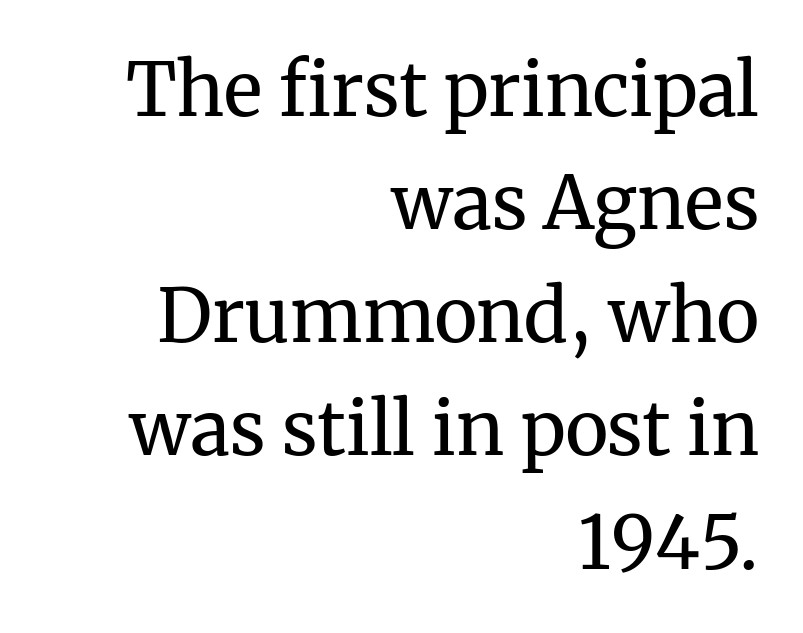
The image shows 73 px regular-weight serif type, upright; set right-aligned, normal line spacing (1.55x), normal letter spacing, not underlined; medium stroke contrast and a medium x-height.
